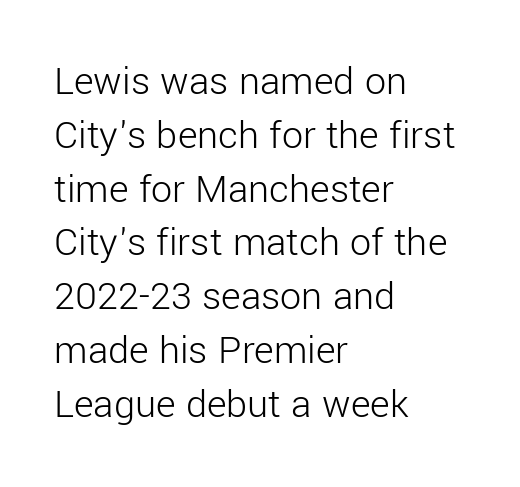
The image shows 42 px light sans-serif type, upright; set left-aligned, normal line spacing (1.28x), normal letter spacing, not underlined; low stroke contrast and a medium x-height.
